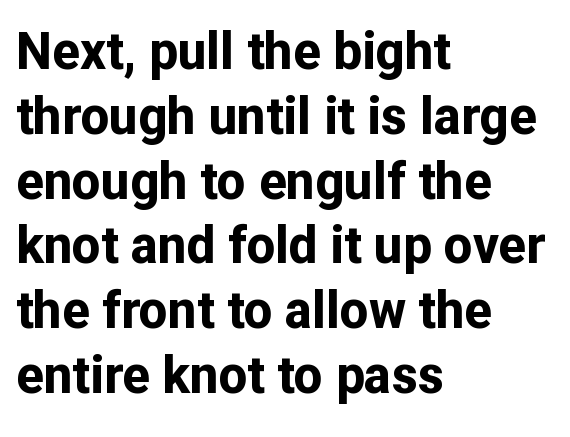
Spacing verdict: proportional, widths tailored to each character. Letters rest on an invisible, unmarked baseline. This sample is left-justified, so line endings fall wherever the words run out. Horizontal bands of white between lines are of average thickness. Unlike italic type, these characters show no tilt at all.
